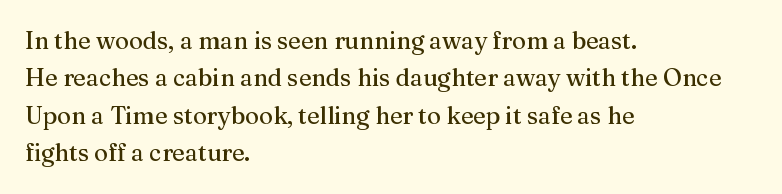
{"italic": "no", "underline": "no", "align": "left", "line_spacing": "normal", "line_spacing_ratio": 1.56, "letter_spacing": "normal", "letter_spacing_em": 0.0, "glyph_px": 24}
